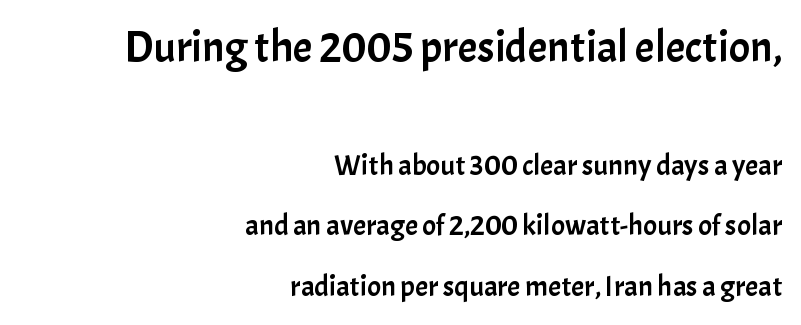
{"serif": "no", "italic": "no", "width": "normal", "stroke_contrast": "low", "x_height": "medium", "monospaced": "no", "underline": "no", "align": "right", "line_spacing": "loose", "line_spacing_ratio": 2.1, "letter_spacing": "normal", "letter_spacing_em": 0.0, "larger_block": "first", "size_ratio": 1.52, "glyph_px": 44}
